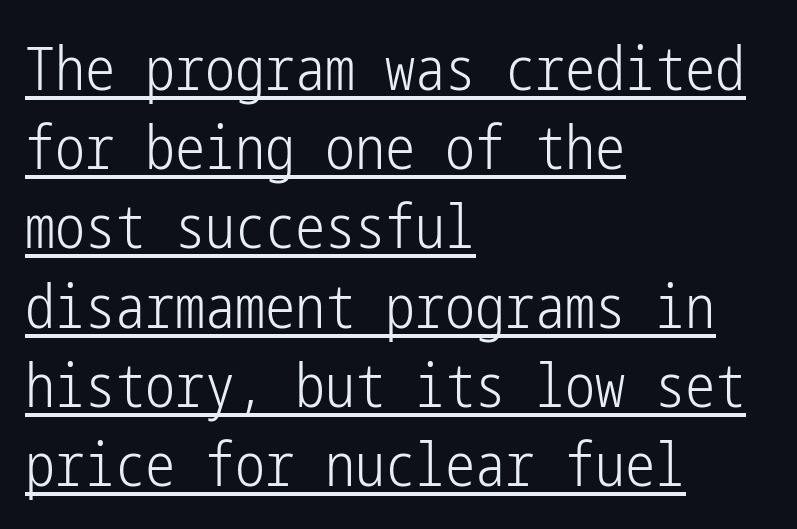
The image shows 60 px light, condensed sans-serif type, upright; set left-aligned, normal line spacing (1.32x), normal letter spacing, underlined; low stroke contrast and a medium x-height.
